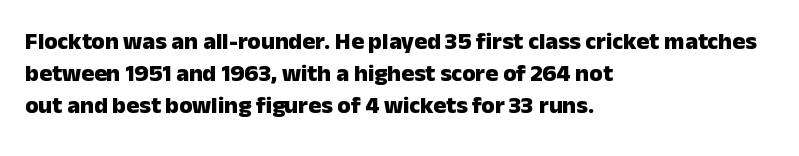
Heavy-handed strokes throughout: this text is bold. Ordinary non-slanted type is in use. The text block is weighted toward the left margin, trailing off unevenly rightward. Students, observe: this is what conventionally led text looks like. Students, note that the glyphs here touch the page at normal intervals. The words here are not underlined.
